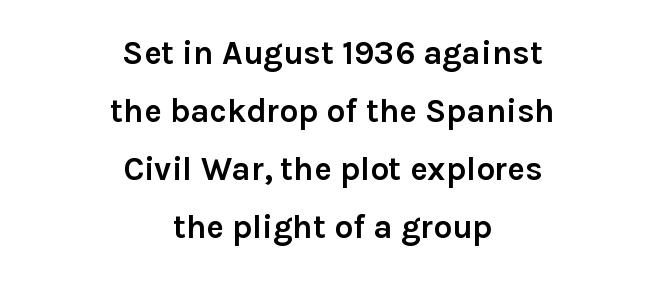
Posture: vertical. Heavy-handed strokes throughout: this text is bold. Does the copy run flush right? No — it is centered line by line. Anything drawn beneath the words? Only blank space.
